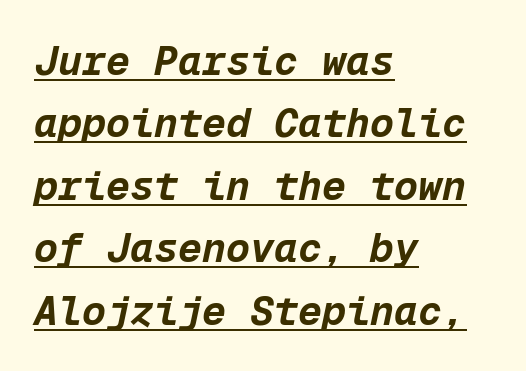
{"italic": "yes", "lean": "right", "slant_degrees": 12, "bold": "yes", "weight": "bold", "width": "normal", "stroke_contrast": "low", "x_height": "medium", "monospaced": "yes", "underline": "yes", "align": "left", "line_spacing": "normal", "line_spacing_ratio": 1.56, "letter_spacing": "normal", "letter_spacing_em": 0.0, "glyph_px": 40}
